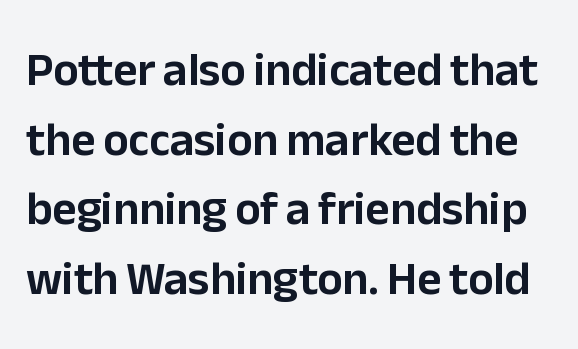
{"serif": "no", "italic": "no", "width": "normal", "stroke_contrast": "low", "x_height": "medium", "monospaced": "no", "underline": "no", "line_spacing": "normal", "line_spacing_ratio": 1.48, "letter_spacing": "normal", "letter_spacing_em": 0.0, "glyph_px": 47}
